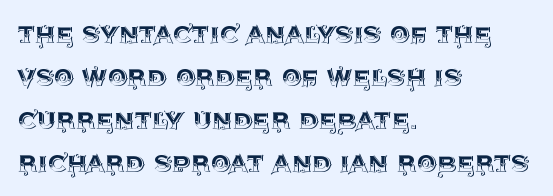
{"italic": "no", "width": "normal", "x_height": "large", "monospaced": "no", "underline": "no", "align": "left", "line_spacing": "normal", "line_spacing_ratio": 1.39, "letter_spacing": "normal", "letter_spacing_em": 0.0, "glyph_px": 31}
